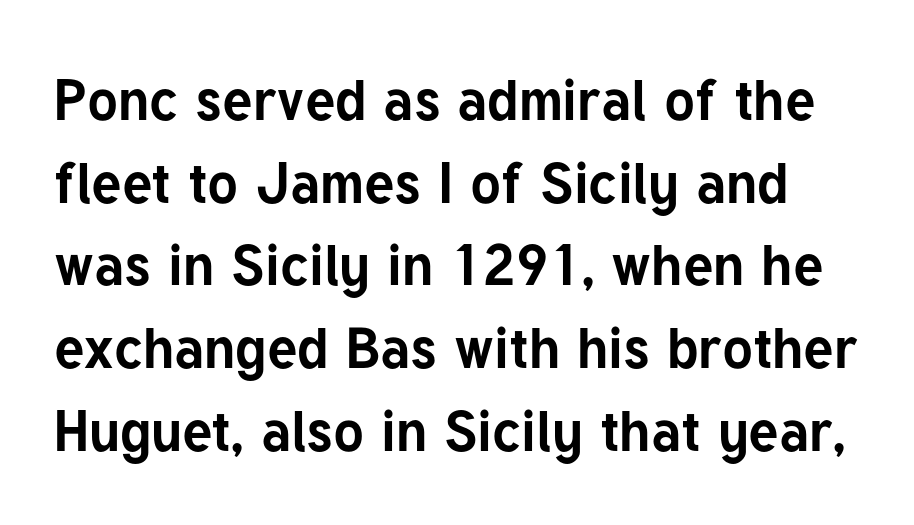
{"serif": "no", "italic": "no", "bold": "yes", "weight": "bold", "width": "normal", "stroke_contrast": "low", "x_height": "medium", "monospaced": "no", "underline": "no", "line_spacing": "normal", "line_spacing_ratio": 1.45, "letter_spacing": "normal", "letter_spacing_em": 0.0, "glyph_px": 57}
